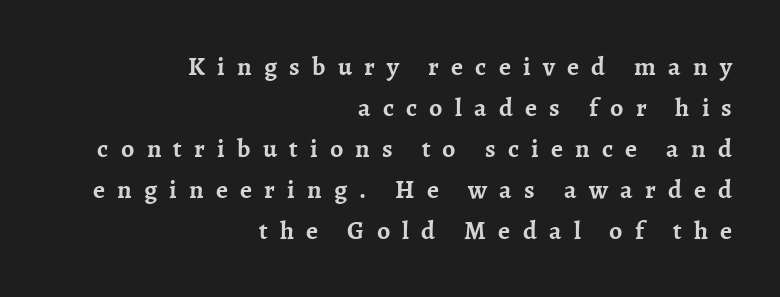
Every stem runs plumb, perpendicular to the baseline. Leftover space on each line is placed entirely before the opening word. The passage shown is not underscored anywhere. The rows are spaced the way most documents space them. The typesetting leans heavy: a genuine bold.
